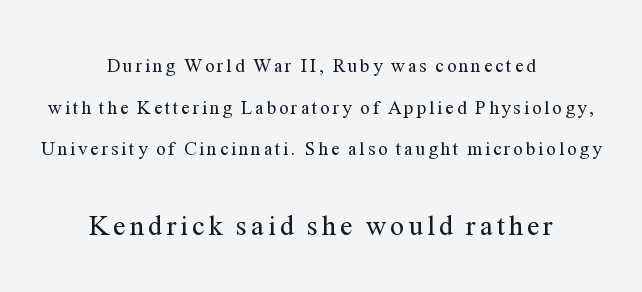
The image shows 28 px regular-weight serif type, upright; set centered, loose line spacing (2.19x), not underlined; the second (bottom) block is 1.47x larger; medium stroke contrast and a medium x-height.
